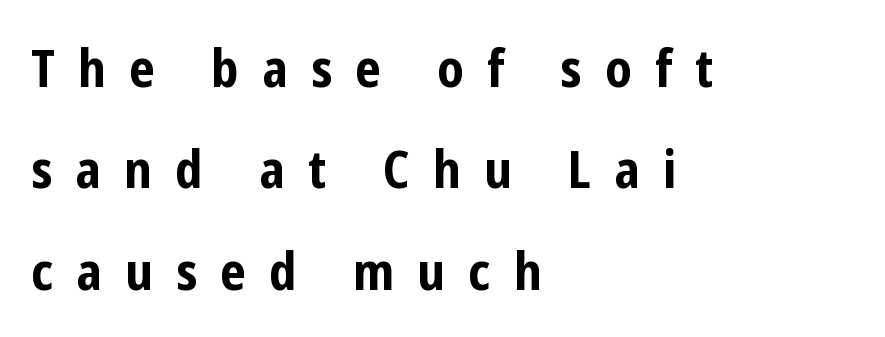
Every letter is thick-stroked: bold, no question. The area under the type is left untouched. A typesetter would call this heavily tracked-out type. Ascenders rise straight up at ninety degrees. Compared with a centered layout, this one pins lines to the left instead. Quick note: interline space is abundant.
